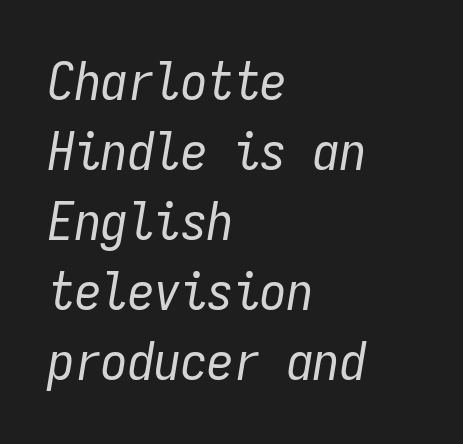
The image shows 53 px regular-weight, condensed type, italic (leaning right), monospaced; set left-aligned, normal line spacing (1.32x), normal letter spacing, not underlined; low stroke contrast and a medium x-height.
